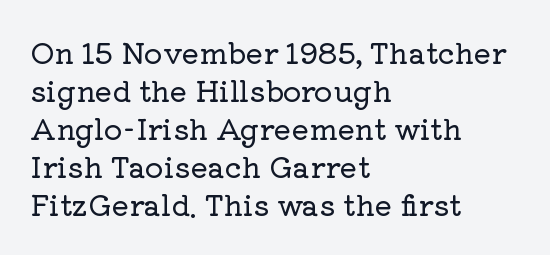
Q: Is the text italic (slanted)? A: No, it is upright.
Q: Is the typeface a serif or a sans-serif typeface? A: Serif.
Q: Is the text underlined? A: No.
Q: How is the paragraph aligned? A: Left-aligned.
Q: Is the spacing between letters normal or unusually wide? A: Normal.
Q: Is the spacing between lines tight, normal or loose? A: Normal.
Q: Width (condensed, normal, or wide)? A: Normal.
Q: Stroke contrast? A: Low.
Q: x-height? A: Medium.
Q: Monospaced? A: No.
